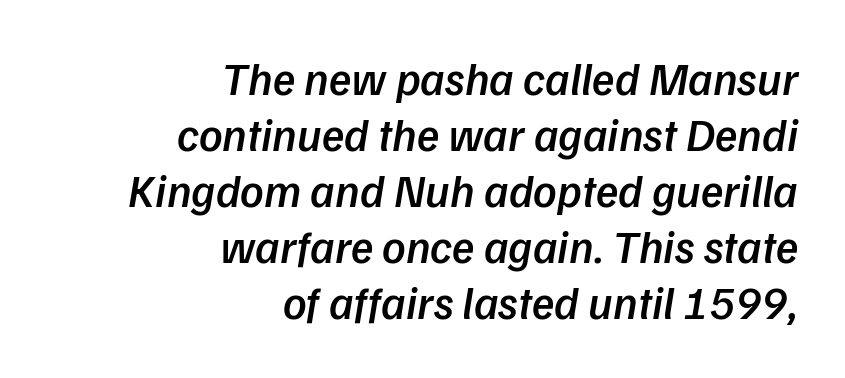
The image shows 46 px semibold type, italic (leaning right); set right-aligned, line spacing 1.22x, normal letter spacing, not underlined; low stroke contrast and a medium x-height.
